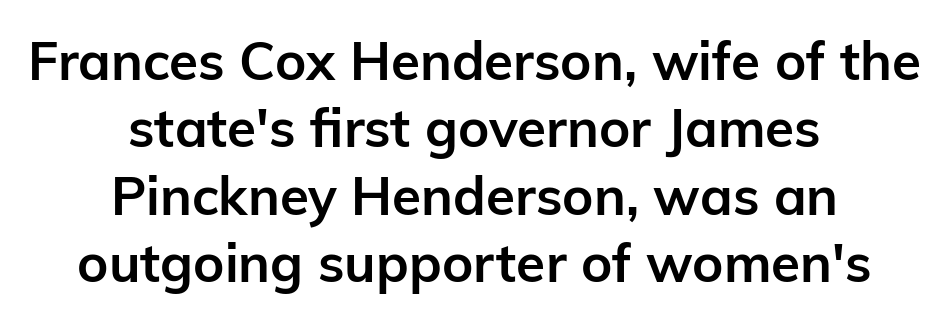
{"serif": "no", "italic": "no", "bold": "yes", "weight": "semibold", "width": "normal", "stroke_contrast": "low", "x_height": "medium", "monospaced": "no", "underline": "no", "align": "center", "line_spacing": "normal", "line_spacing_ratio": 1.27, "letter_spacing": "normal", "letter_spacing_em": 0.0, "glyph_px": 53}
